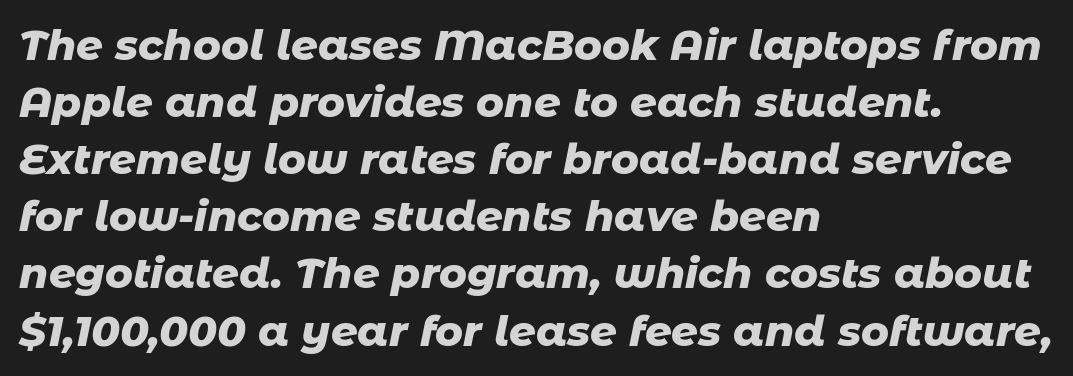
The block of text has a typical density, with ordinary space between rows. The letters are slanted; this is an italic face. Does the weight exceed regular? Yes, all the way to bold. Compared with typical body copy, the letter spacing here is the same.
